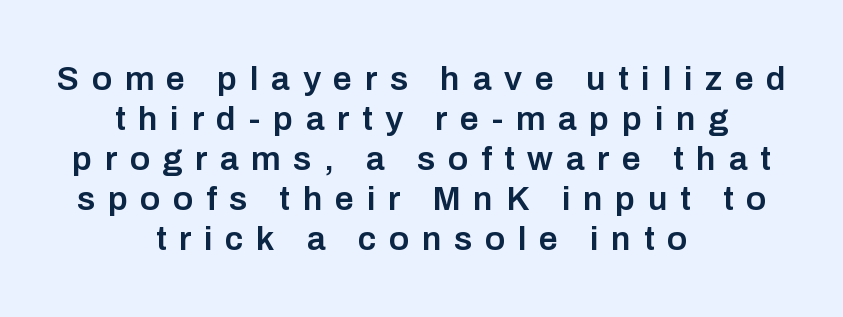
The image shows 34 px semibold sans-serif type, upright; set centered, line spacing 1.18x, unusually wide letter spacing (+0.37 em), not underlined; low stroke contrast and a medium x-height.
